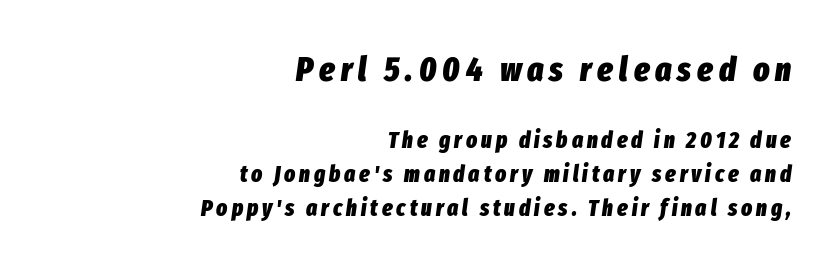
Q: Is the text bold? A: Yes.
Q: Is the text italic (slanted)? A: Yes, it leans right by about 8 degrees.
Q: Is the text underlined? A: No.
Q: How is the paragraph aligned? A: Right-aligned.
Q: Is the spacing between lines tight, normal or loose? A: Normal.
Q: Which block of text is set in a larger size, the first (top) or the second (bottom)? A: The first (top) one.
Q: Width (condensed, normal, or wide)? A: Condensed.
Q: Stroke contrast? A: Low.
Q: x-height? A: Medium.
Q: Monospaced? A: No.
